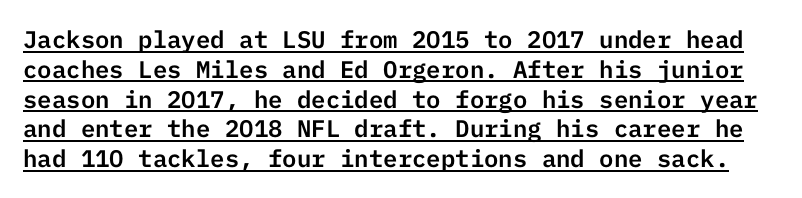
Nobody touched the tracking dial on this one. Underlined type. Unlike italic type, these characters show no tilt at all.
